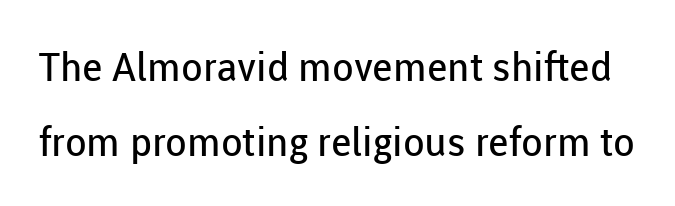
The image shows 40 px regular-weight sans-serif type, upright; set line spacing 1.87x, normal letter spacing, not underlined; low stroke contrast and a medium x-height.
